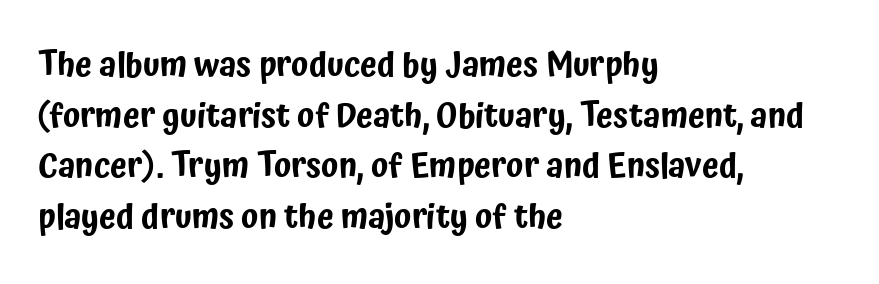
Note: no serifs on the glyphs. Posture: upright roman. This rendering features lettering with no underline. Note the varied advance widths — an 'i' is clearly narrower than an 'm'.
